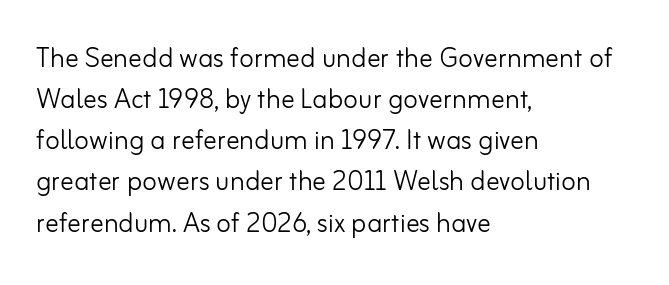
The passage shown has conventional tracking throughout. Varying glyph widths throughout — classic text-font behaviour. The setting favours the left margin, as ordinary paragraphs usually do. This is the regular roman posture of the typeface. Lines of text with bare space underneath.
